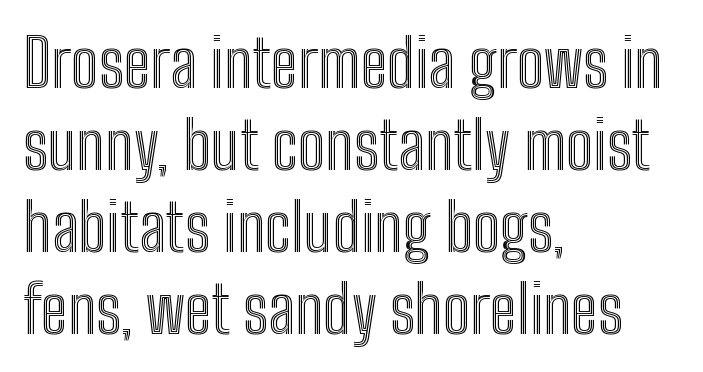
Has an underline been added? It has not. This is the regular roman posture of the typeface. Between one letter and the next there's only the usual sliver of space. Do the characters align in a grid? No, the font is proportional.
